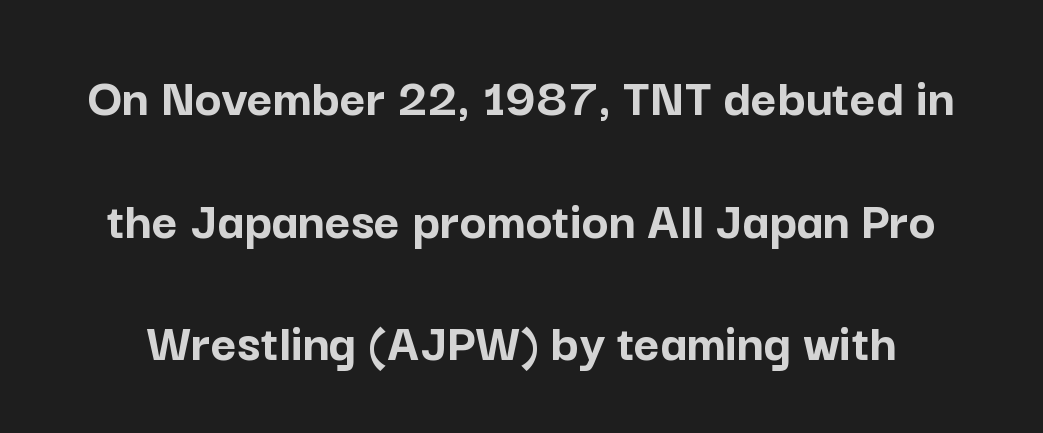
Q: Is the text bold? A: Yes.
Q: Is the text italic (slanted)? A: No, it is upright.
Q: Is the typeface a serif or a sans-serif typeface? A: Sans-serif.
Q: Is the text underlined? A: No.
Q: Is the spacing between letters normal or unusually wide? A: Normal.
Q: Is the spacing between lines tight, normal or loose? A: Loose.
Q: Width (condensed, normal, or wide)? A: Normal.
Q: Stroke contrast? A: Low.
Q: x-height? A: Medium.
Q: Monospaced? A: No.
